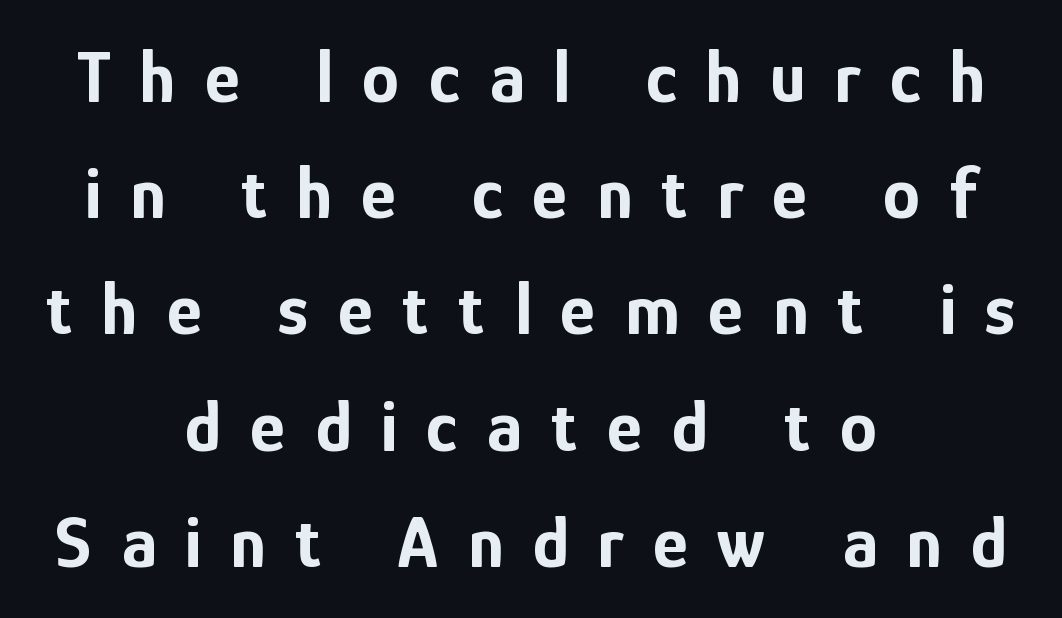
The image shows 75 px bold, condensed sans-serif type, upright; set centered, normal line spacing (1.55x), unusually wide letter spacing (+0.39 em), not underlined; low stroke contrast and a medium x-height.
